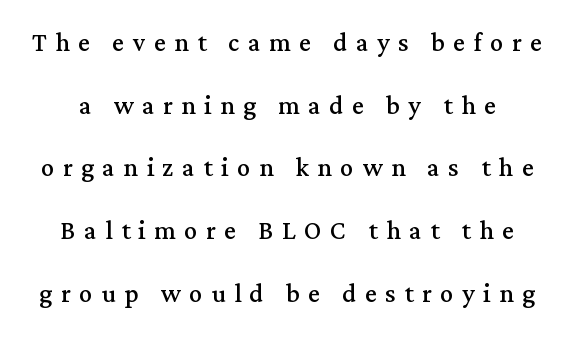
Q: Is the text bold? A: No.
Q: Is the text italic (slanted)? A: No, it is upright.
Q: Is the typeface a serif or a sans-serif typeface? A: Serif.
Q: Is the text underlined? A: No.
Q: How is the paragraph aligned? A: Centered.
Q: Is the spacing between letters normal or unusually wide? A: Unusually wide.
Q: Is the spacing between lines tight, normal or loose? A: Loose.
Q: Width (condensed, normal, or wide)? A: Normal.
Q: Stroke contrast? A: Medium.
Q: x-height? A: Medium.
Q: Monospaced? A: No.
